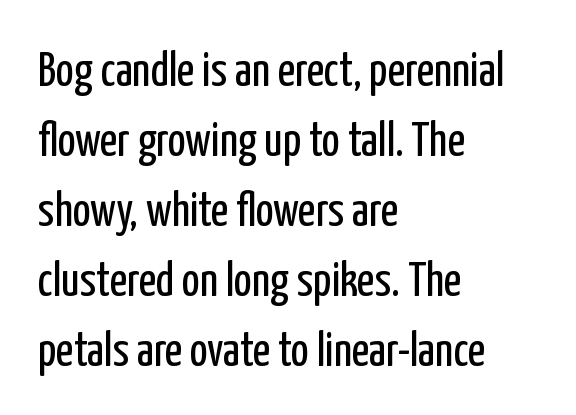
{"serif": "no", "italic": "no", "bold": "no", "weight": "regular", "width": "condensed", "stroke_contrast": "low", "x_height": "medium", "monospaced": "no", "underline": "no", "align": "left", "line_spacing": "normal", "line_spacing_ratio": 1.46, "letter_spacing": "normal", "letter_spacing_em": 0.0, "glyph_px": 48}
